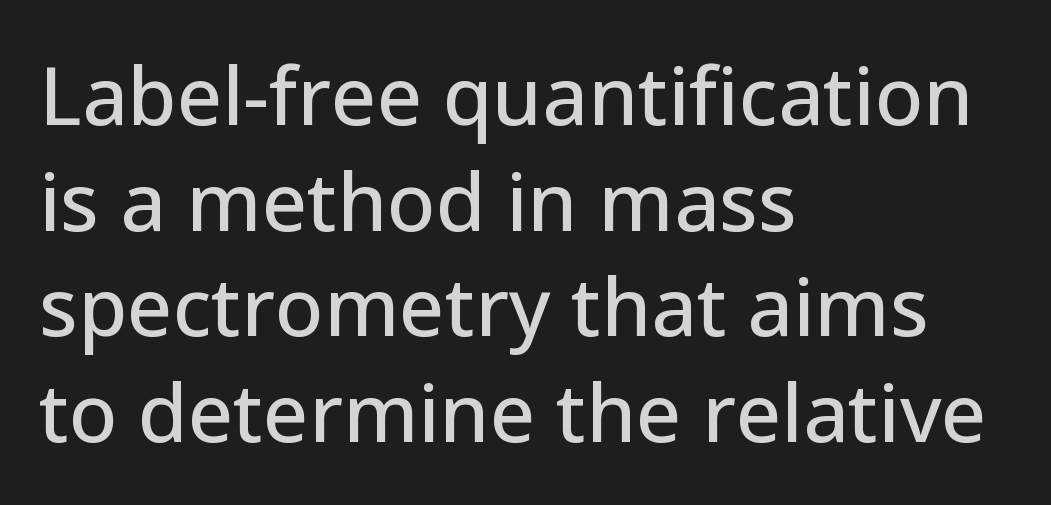
The image shows 80 px sans-serif type, upright; set left-aligned, normal line spacing (1.32x), normal letter spacing, not underlined; low stroke contrast and a medium x-height.
